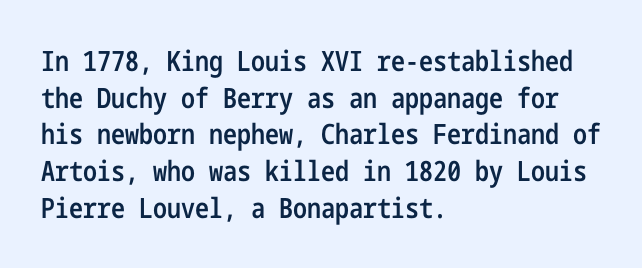
This rendering leaves character spacing at its baseline value. Upright lettering throughout. If you drew a ruler down the left edge, every line would touch it. Regular leading. The font is running at a semibold setting, under full bold. Words float on clear page, feet unadorned.
